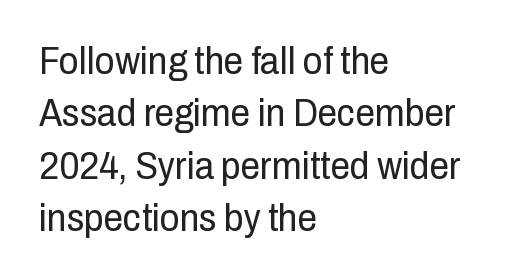
This rendering features lettering with no underline. Rows of type keep a routine distance in the vertical direction. Do the characters align in a grid? No, the font is proportional. The letters sit at their default tracking, neither squeezed nor spread. The typesetter chose a ragged-right arrangement here.
